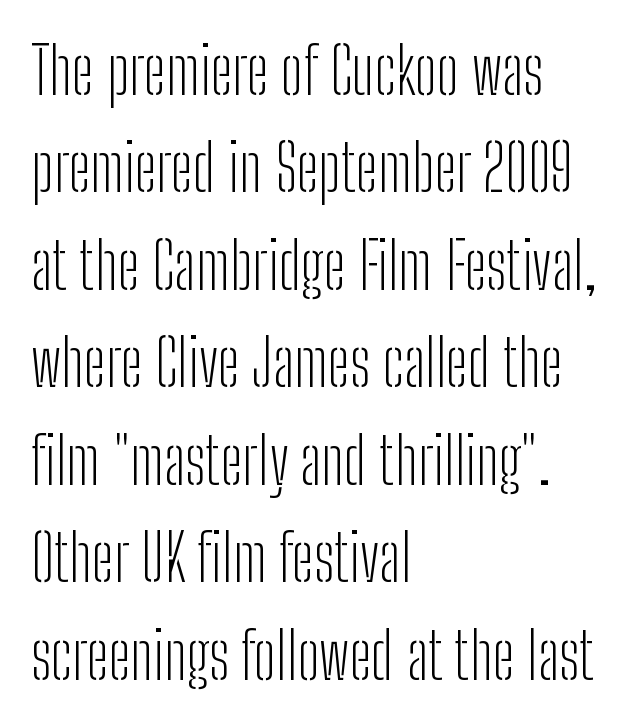
{"serif": "no", "italic": "no", "bold": "no", "weight": "light", "width": "condensed", "stroke_contrast": "low", "x_height": "medium", "monospaced": "no", "underline": "no", "align": "left", "line_spacing": "normal", "line_spacing_ratio": 1.5, "letter_spacing": "normal", "letter_spacing_em": 0.0, "glyph_px": 65}
